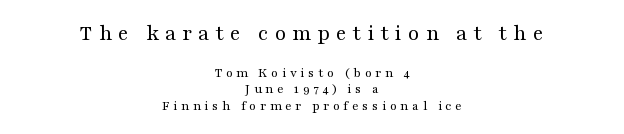
{"italic": "no", "bold": "no", "underline": "no", "align": "center", "line_spacing_ratio": 1.16, "letter_spacing": "wide", "letter_spacing_em": 0.26, "larger_block": "first", "size_ratio": 1.64, "glyph_px": 23}
